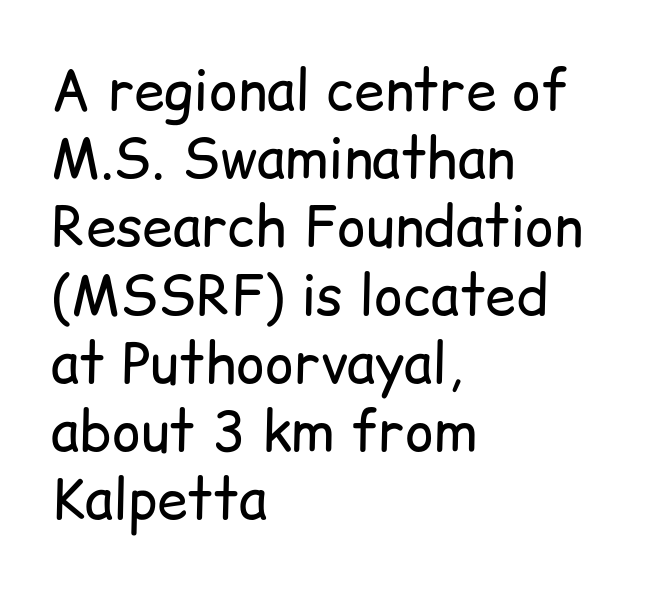
{"serif": "no", "italic": "no", "bold": "no", "weight": "regular", "width": "normal", "stroke_contrast": "low", "x_height": "medium", "monospaced": "no", "underline": "no", "align": "left", "line_spacing_ratio": 1.24, "letter_spacing": "normal", "letter_spacing_em": 0.0, "glyph_px": 55}
